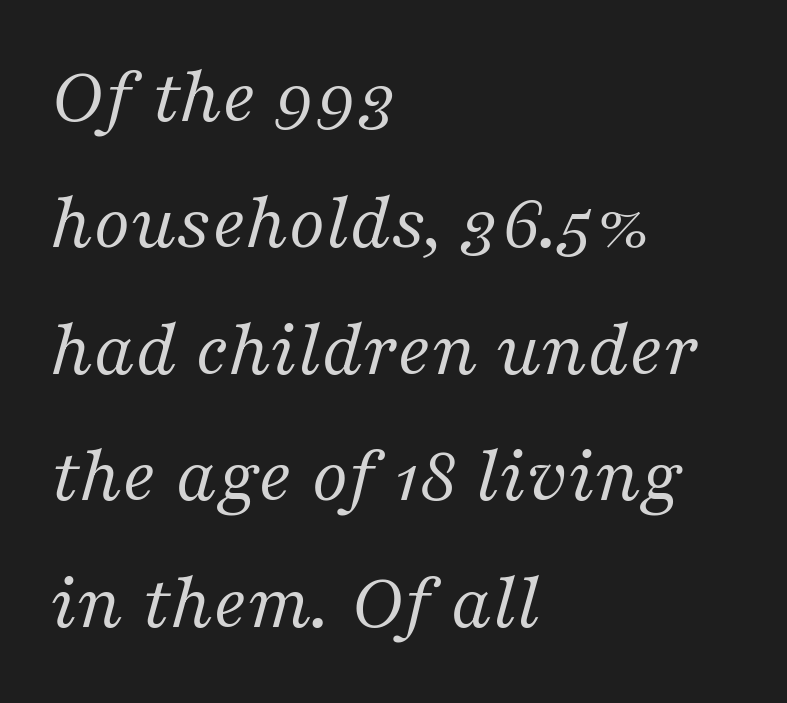
Q: Is the text bold? A: No.
Q: Is the text italic (slanted)? A: Yes, it leans right by about 16 degrees.
Q: Is the typeface a serif or a sans-serif typeface? A: Serif.
Q: Is the text underlined? A: No.
Q: How is the paragraph aligned? A: Left-aligned.
Q: Is the spacing between letters normal or unusually wide? A: Normal.
Q: Is the spacing between lines tight, normal or loose? A: Normal.
Q: Width (condensed, normal, or wide)? A: Normal.
Q: Stroke contrast? A: Medium.
Q: x-height? A: Medium.
Q: Monospaced? A: No.
